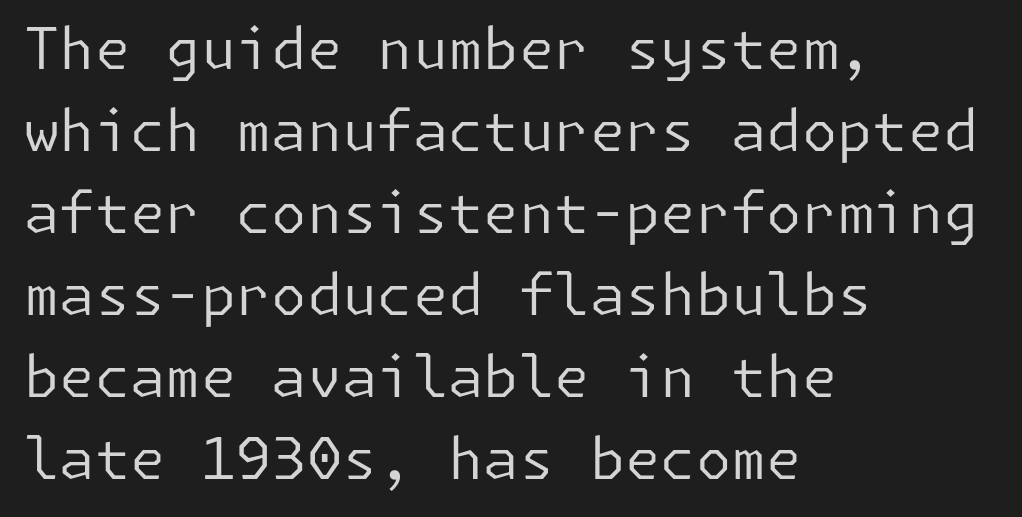
Q: Is the text bold? A: No.
Q: Is the text italic (slanted)? A: No, it is upright.
Q: Is the typeface a serif or a sans-serif typeface? A: Sans-serif.
Q: Is the text underlined? A: No.
Q: How is the paragraph aligned? A: Left-aligned.
Q: Is the spacing between letters normal or unusually wide? A: Normal.
Q: Is the spacing between lines tight, normal or loose? A: Normal.
Q: Width (condensed, normal, or wide)? A: Normal.
Q: Stroke contrast? A: Low.
Q: x-height? A: Medium.
